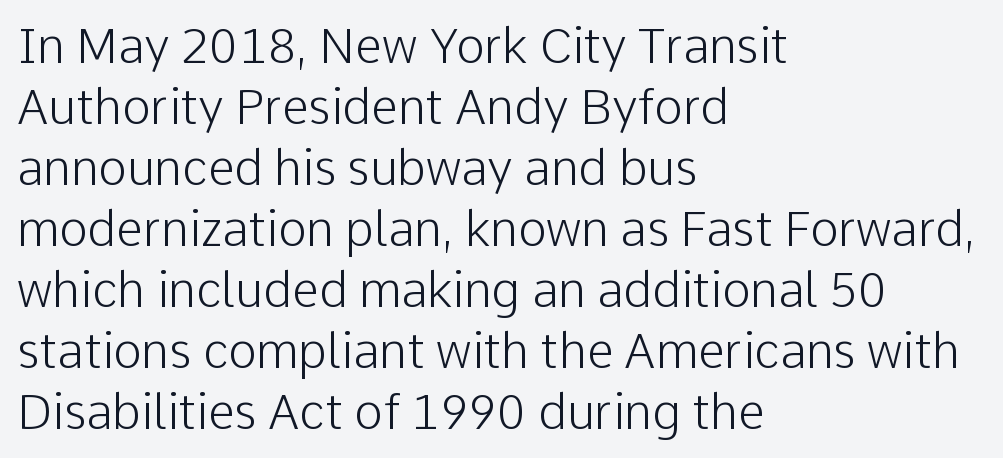
The image shows 48 px light sans-serif type, upright; set left-aligned, normal line spacing (1.27x), normal letter spacing, not underlined; low stroke contrast and a medium x-height.
